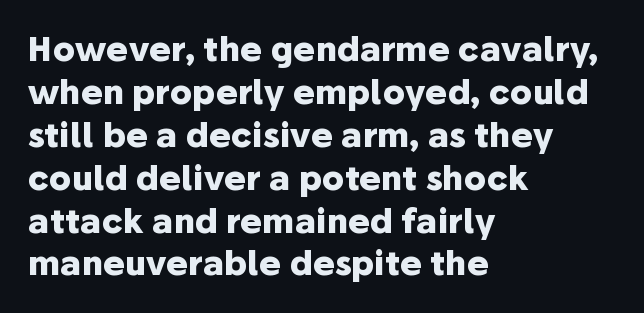
Q: Is the text bold? A: Yes.
Q: Is the text italic (slanted)? A: No, it is upright.
Q: Is the typeface a serif or a sans-serif typeface? A: Sans-serif.
Q: Is the text underlined? A: No.
Q: How is the paragraph aligned? A: Left-aligned.
Q: Is the spacing between letters normal or unusually wide? A: Normal.
Q: Is the spacing between lines tight, normal or loose? A: Normal.
Q: Width (condensed, normal, or wide)? A: Normal.
Q: Stroke contrast? A: Low.
Q: x-height? A: Medium.
Q: Monospaced? A: No.
